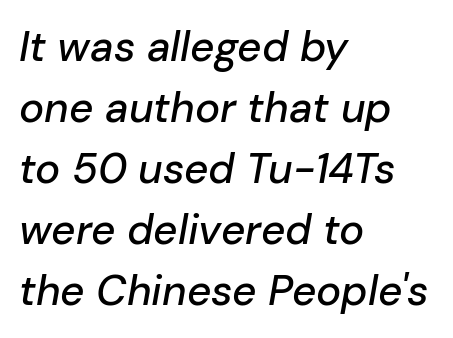
The space between consecutive lines is moderate. The space directly below the letters is spotless. The type is set solid horizontally, with unmodified tracking. Here the designer chose a conventional face with non-uniform glyph widths.
